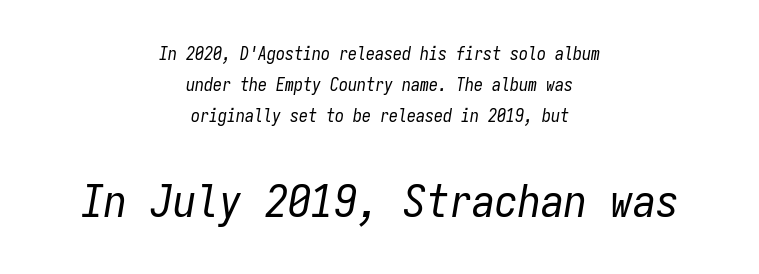
Q: Is the text bold? A: No.
Q: Is the text italic (slanted)? A: Yes, it leans right by about 9 degrees.
Q: Is the text underlined? A: No.
Q: How is the paragraph aligned? A: Centered.
Q: Is the spacing between letters normal or unusually wide? A: Normal.
Q: Which block of text is set in a larger size, the first (top) or the second (bottom)? A: The second (bottom) one.
Q: Width (condensed, normal, or wide)? A: Condensed.
Q: Stroke contrast? A: Low.
Q: x-height? A: Medium.
Q: Monospaced? A: Yes.
